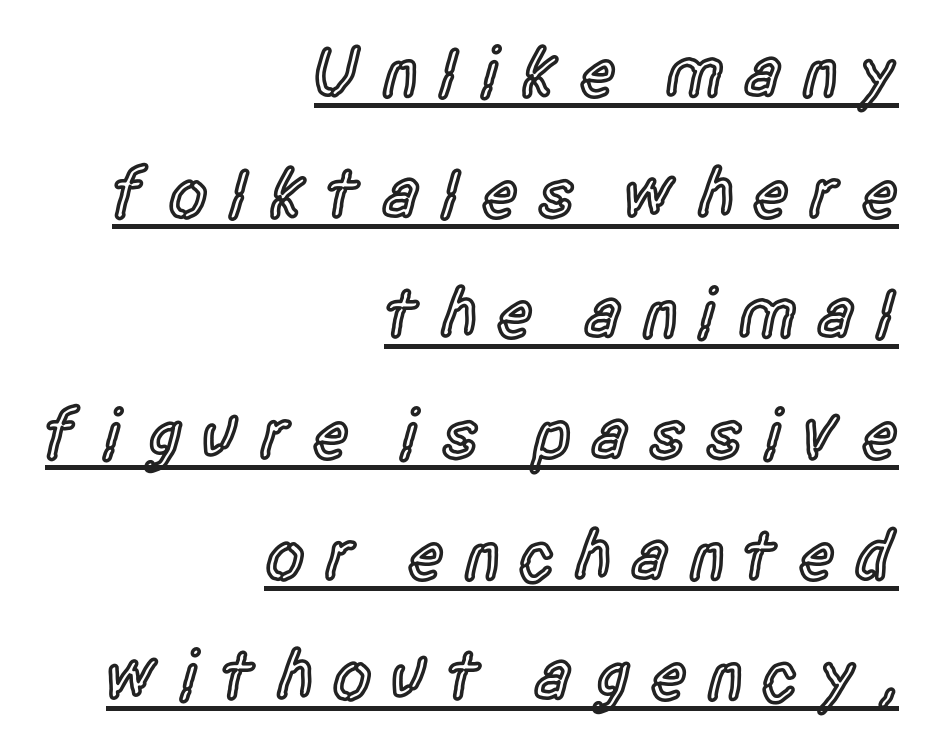
{"serif": "no", "bold": "semi", "weight": "semibold", "width": "condensed", "x_height": "large", "monospaced": "no", "underline": "yes", "align": "right", "line_spacing": "normal", "line_spacing_ratio": 1.7, "letter_spacing": "wide", "letter_spacing_em": 0.26, "glyph_px": 71}
